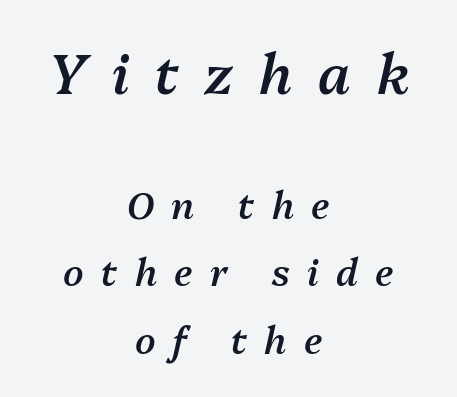
Q: Is the text bold? A: Semi-bold.
Q: Is the text italic (slanted)? A: Yes, it leans right by about 13 degrees.
Q: Is the text underlined? A: No.
Q: How is the paragraph aligned? A: Centered.
Q: Is the spacing between letters normal or unusually wide? A: Unusually wide.
Q: Which block of text is set in a larger size, the first (top) or the second (bottom)? A: The first (top) one.
Q: Width (condensed, normal, or wide)? A: Normal.
Q: Stroke contrast? A: Medium.
Q: x-height? A: Medium.
Q: Monospaced? A: No.
